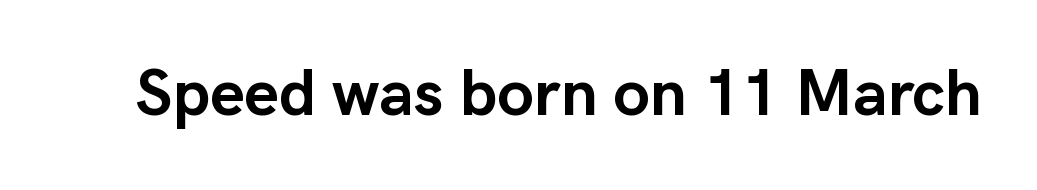
Q: Is the text bold? A: Yes.
Q: Is the text italic (slanted)? A: No, it is upright.
Q: Is the typeface a serif or a sans-serif typeface? A: Sans-serif.
Q: Is the text underlined? A: No.
Q: Is the spacing between letters normal or unusually wide? A: Normal.
Q: Width (condensed, normal, or wide)? A: Normal.
Q: Stroke contrast? A: Low.
Q: x-height? A: Medium.
Q: Monospaced? A: No.
